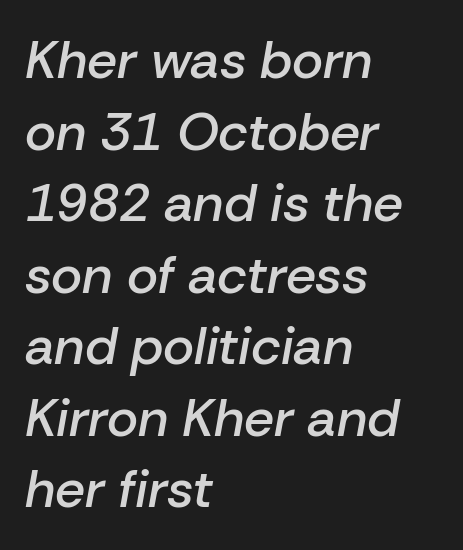
The image shows 53 px semibold type, italic (leaning right); set left-aligned, normal line spacing (1.35x), normal letter spacing, not underlined; low stroke contrast and a medium x-height.
